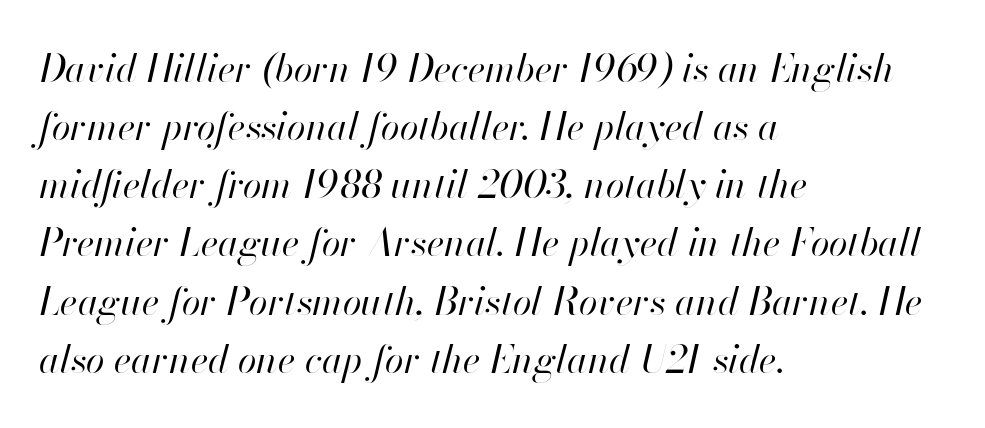
The image shows 38 px regular-weight type, italic (leaning right); set left-aligned, normal line spacing (1.53x), normal letter spacing, not underlined; high stroke contrast and a small x-height.
